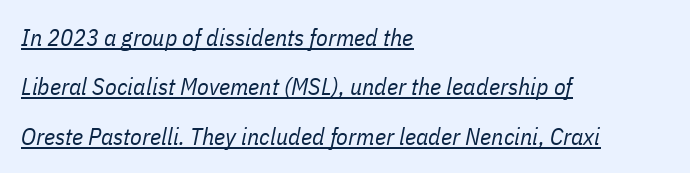
The image shows 24 px text type, italic (leaning right); set left-aligned, loose line spacing (2.06x), normal letter spacing, underlined.
